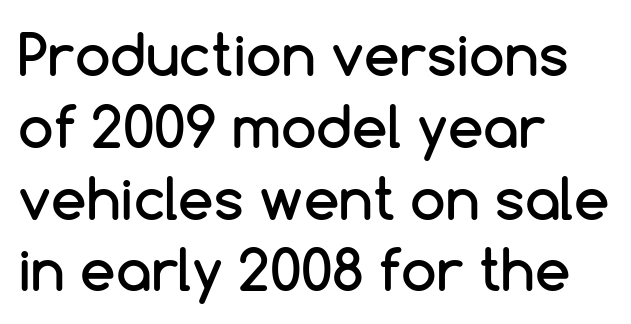
Q: Is the text italic (slanted)? A: No, it is upright.
Q: Is the typeface a serif or a sans-serif typeface? A: Sans-serif.
Q: Is the text underlined? A: No.
Q: How is the paragraph aligned? A: Left-aligned.
Q: Is the spacing between letters normal or unusually wide? A: Normal.
Q: Is the spacing between lines tight, normal or loose? A: Normal.
Q: Width (condensed, normal, or wide)? A: Normal.
Q: Stroke contrast? A: Low.
Q: x-height? A: Medium.
Q: Monospaced? A: No.
